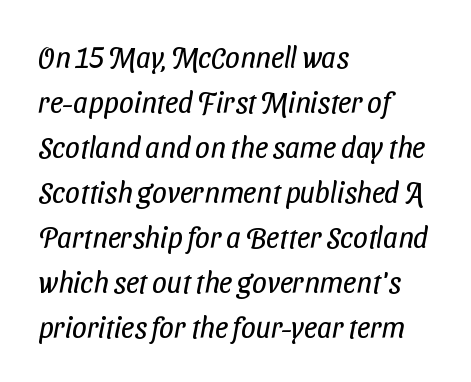
Q: Is the text bold? A: No.
Q: Is the typeface a serif or a sans-serif typeface? A: Sans-serif.
Q: Is the text underlined? A: No.
Q: How is the paragraph aligned? A: Left-aligned.
Q: Is the spacing between letters normal or unusually wide? A: Normal.
Q: Is the spacing between lines tight, normal or loose? A: Normal.
Q: Width (condensed, normal, or wide)? A: Condensed.
Q: Stroke contrast? A: Low.
Q: x-height? A: Medium.
Q: Monospaced? A: No.
